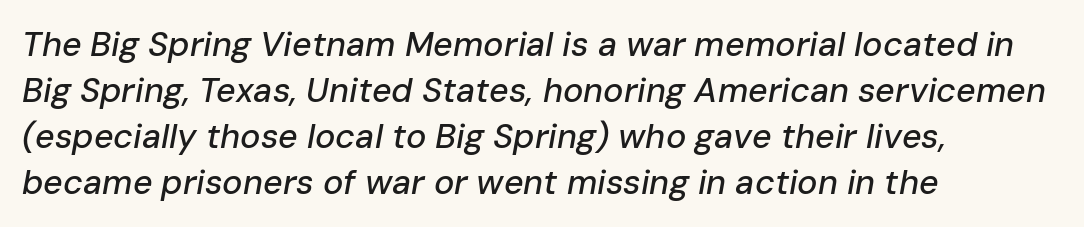
There's an unmistakable incline to the writing here. Tracking here is standard; glyphs follow each other at the usual distance. The face used here is proportionally spaced, like ordinary book or web type. The words here are not underlined.
